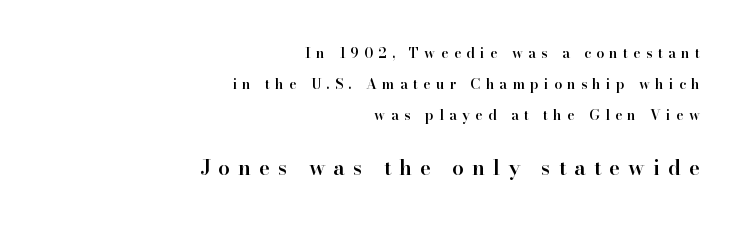
{"italic": "no", "bold": "semi", "underline": "no", "align": "right", "line_spacing": "loose", "line_spacing_ratio": 2.2, "letter_spacing": "wide", "letter_spacing_em": 0.38, "larger_block": "second", "size_ratio": 1.5, "glyph_px": 21}
